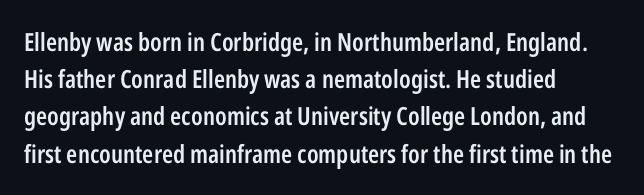
Q: Is the text bold? A: Semi-bold.
Q: Is the text italic (slanted)? A: No, it is upright.
Q: Is the text underlined? A: No.
Q: How is the paragraph aligned? A: Left-aligned.
Q: Is the spacing between letters normal or unusually wide? A: Normal.
Q: Is the spacing between lines tight, normal or loose? A: Normal.
